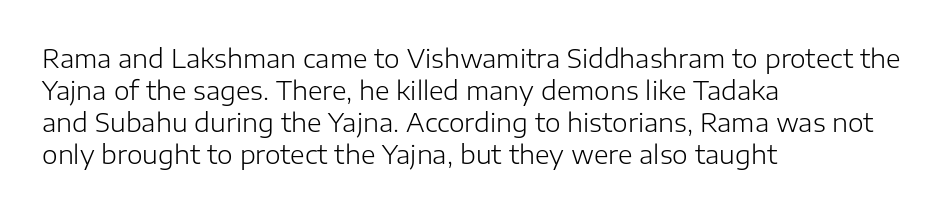
Glance below the letters and you will spot only blank space. The weight tops out at a normal text grade. Teacher's note: observe the even left margin — that is flush-left alignment. Interline gaps are of average width in this sample. In terms of posture, this sample is upright.
